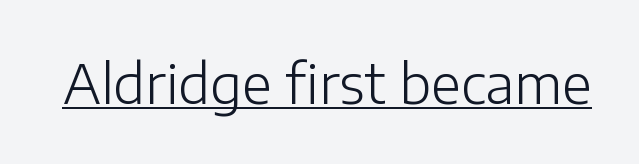
Proportional: the letters do not fall into vertical columns. This rendering leaves character spacing at its baseline value. The rendered words wear a rule along their underside. If you drew a line through each stem, it would be perfectly vertical.
